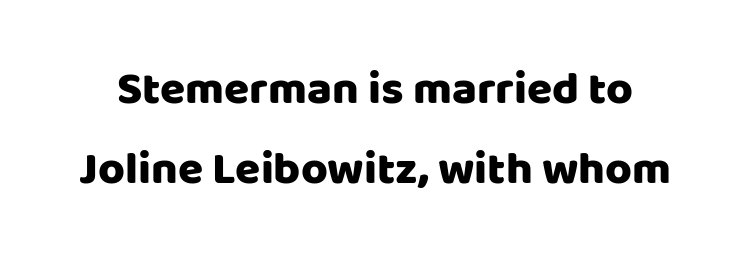
Q: Is the text italic (slanted)? A: No, it is upright.
Q: Is the typeface a serif or a sans-serif typeface? A: Sans-serif.
Q: Is the text underlined? A: No.
Q: Is the spacing between letters normal or unusually wide? A: Normal.
Q: Width (condensed, normal, or wide)? A: Normal.
Q: Stroke contrast? A: Low.
Q: x-height? A: Large.
Q: Monospaced? A: No.
